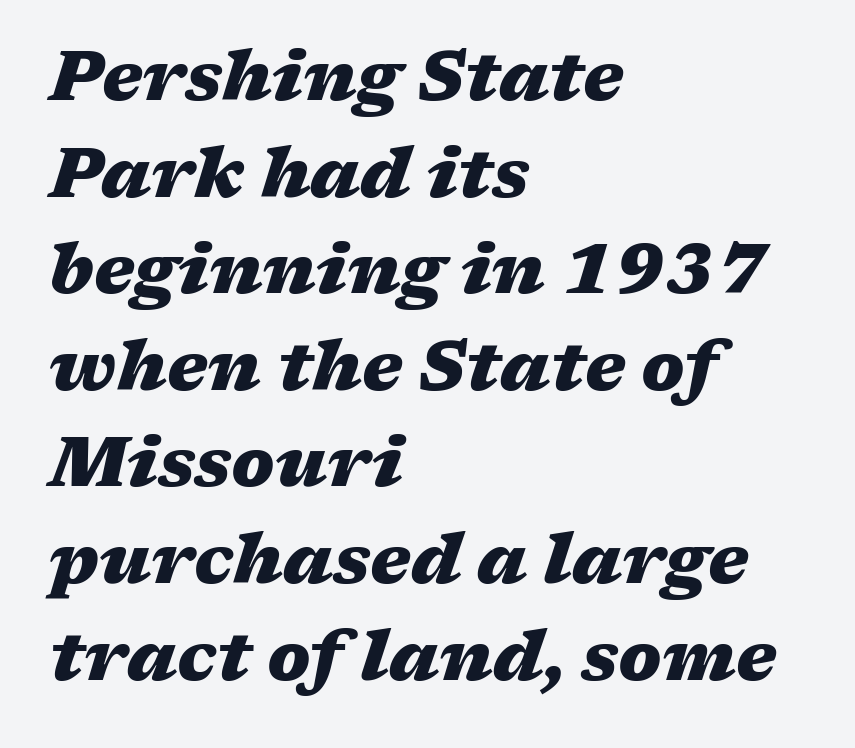
Q: Is the text bold? A: Yes.
Q: Is the text italic (slanted)? A: Yes, it leans right by about 17 degrees.
Q: Is the text underlined? A: No.
Q: How is the paragraph aligned? A: Left-aligned.
Q: Is the spacing between letters normal or unusually wide? A: Normal.
Q: Is the spacing between lines tight, normal or loose? A: Normal.
Q: Width (condensed, normal, or wide)? A: Wide.
Q: Stroke contrast? A: Medium.
Q: x-height? A: Medium.
Q: Monospaced? A: No.
